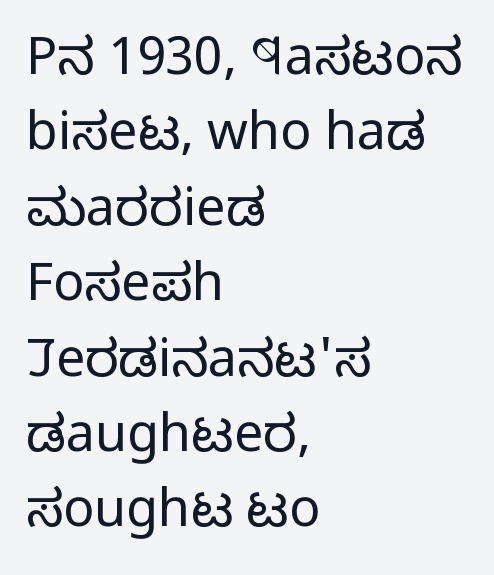
The rag falls on the right side of this text block. Each row of text sits above clean, open space. Ordinary non-slanted type is in use. A typesetter would call this zero additional tracking. The block of text has a typical density, with ordinary space between rows. The cut favours lightness, reaching ordinary text weight at its darkest.
